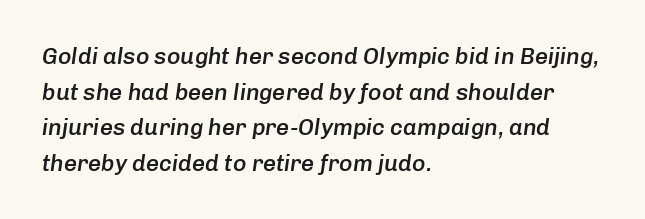
Q: Is the text bold? A: Semi-bold.
Q: Is the text italic (slanted)? A: Yes, it leans right by about 8 degrees.
Q: Is the text underlined? A: No.
Q: How is the paragraph aligned? A: Left-aligned.
Q: Is the spacing between letters normal or unusually wide? A: Normal.
Q: Is the spacing between lines tight, normal or loose? A: Normal.
